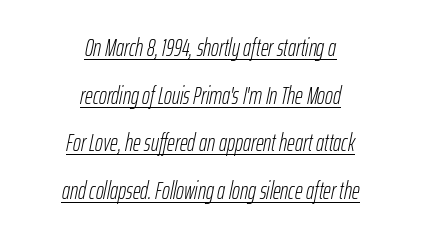
The image shows 24 px text type, italic (leaning right); set centered, loose line spacing (1.98x), normal letter spacing, underlined.
